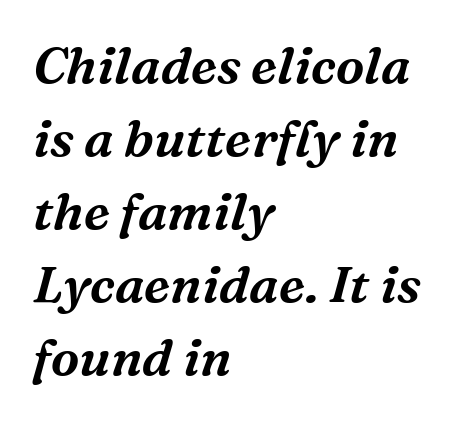
The image shows 51 px serif type, italic (leaning right); set left-aligned, normal line spacing (1.43x), normal letter spacing, not underlined; medium stroke contrast and a medium x-height.
